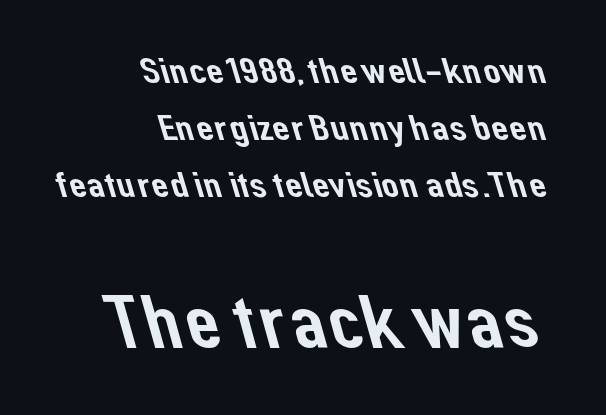
Q: Is the typeface a serif or a sans-serif typeface? A: Sans-serif.
Q: Is the text underlined? A: No.
Q: How is the paragraph aligned? A: Right-aligned.
Q: Is the spacing between letters normal or unusually wide? A: Normal.
Q: Is the spacing between lines tight, normal or loose? A: Normal.
Q: Which block of text is set in a larger size, the first (top) or the second (bottom)? A: The second (bottom) one.
Q: Width (condensed, normal, or wide)? A: Normal.
Q: Stroke contrast? A: Low.
Q: x-height? A: Medium.
Q: Monospaced? A: No.
